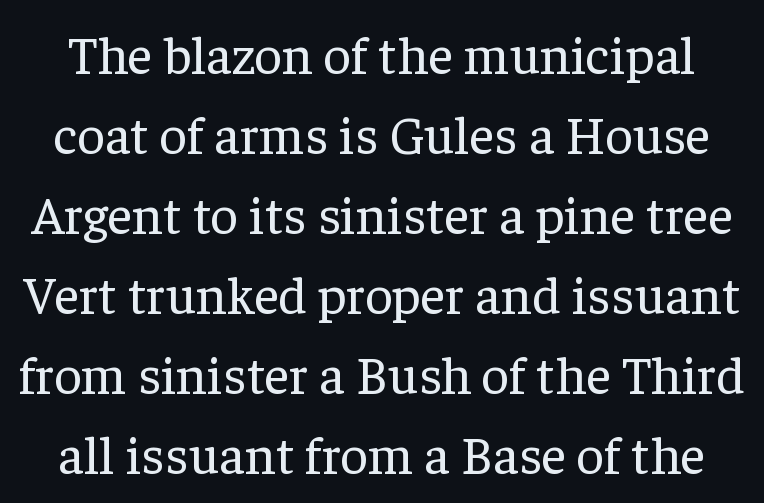
In terms of letterspacing, this is plain default setting. Each row of text sits above clean, open space. Interline gaps are of average width in this sample. Italic? Not at all — the glyphs are vertical.
